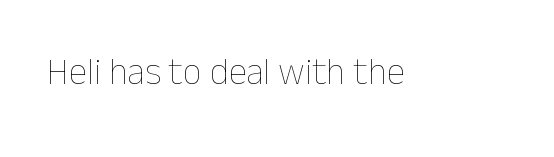
The image shows 37 px thin type, upright; set normal letter spacing, not underlined; low stroke contrast and a medium x-height.
